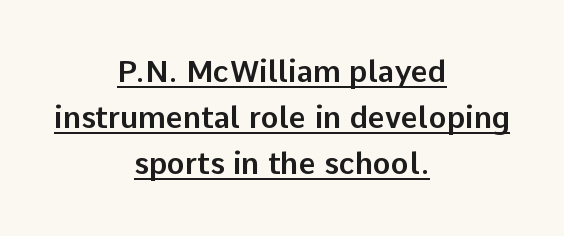
Q: Is the text italic (slanted)? A: No, it is upright.
Q: Is the typeface a serif or a sans-serif typeface? A: Sans-serif.
Q: Is the text underlined? A: Yes.
Q: How is the paragraph aligned? A: Centered.
Q: Is the spacing between letters normal or unusually wide? A: Normal.
Q: Is the spacing between lines tight, normal or loose? A: Normal.
Q: Width (condensed, normal, or wide)? A: Normal.
Q: Stroke contrast? A: Low.
Q: x-height? A: Medium.
Q: Monospaced? A: No.
